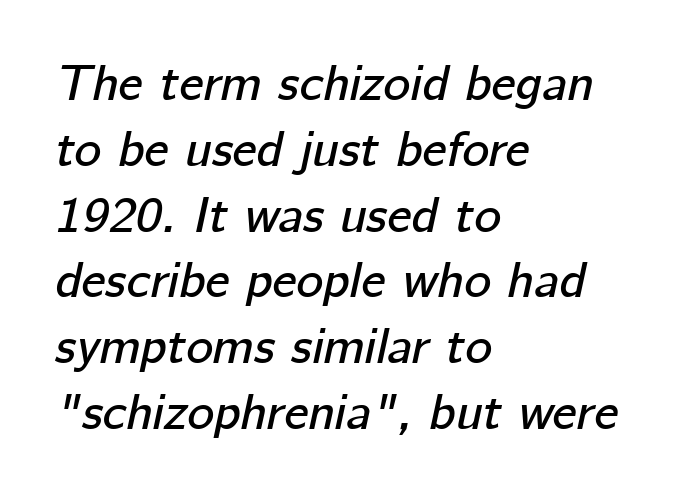
The image shows 51 px text type, italic (leaning right); set left-aligned, normal line spacing (1.29x), normal letter spacing, not underlined; low stroke contrast and a medium x-height.
